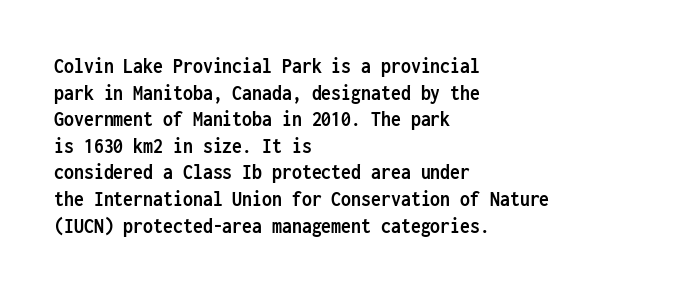
Q: Is the text bold? A: Yes.
Q: Is the text italic (slanted)? A: No, it is upright.
Q: Is the text underlined? A: No.
Q: How is the paragraph aligned? A: Left-aligned.
Q: Is the spacing between letters normal or unusually wide? A: Normal.
